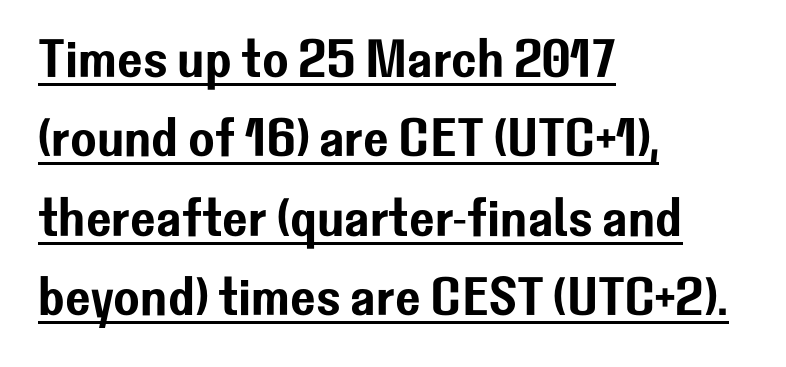
Q: Is the text italic (slanted)? A: No, it is upright.
Q: Is the typeface a serif or a sans-serif typeface? A: Sans-serif.
Q: Is the text underlined? A: Yes.
Q: How is the paragraph aligned? A: Left-aligned.
Q: Is the spacing between letters normal or unusually wide? A: Normal.
Q: Is the spacing between lines tight, normal or loose? A: Normal.
Q: Width (condensed, normal, or wide)? A: Normal.
Q: Stroke contrast? A: Low.
Q: x-height? A: Medium.
Q: Monospaced? A: No.
